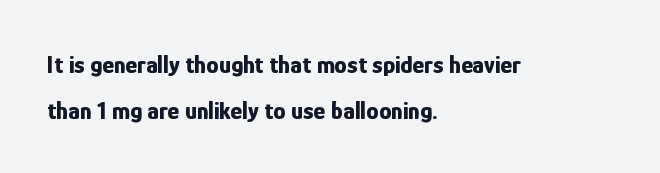
Q: Is the text bold? A: Yes.
Q: Is the text italic (slanted)? A: No, it is upright.
Q: Is the text underlined? A: No.
Q: How is the paragraph aligned? A: Left-aligned.
Q: Is the spacing between letters normal or unusually wide? A: Normal.
